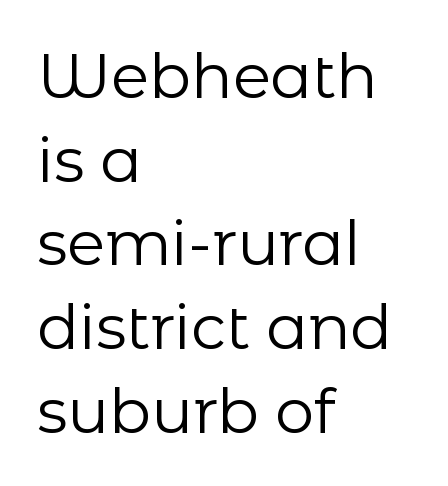
{"serif": "no", "italic": "no", "bold": "no", "weight": "regular", "width": "normal", "stroke_contrast": "low", "x_height": "medium", "monospaced": "no", "underline": "no", "align": "left", "line_spacing": "normal", "line_spacing_ratio": 1.35, "letter_spacing": "normal", "letter_spacing_em": 0.0, "glyph_px": 62}
